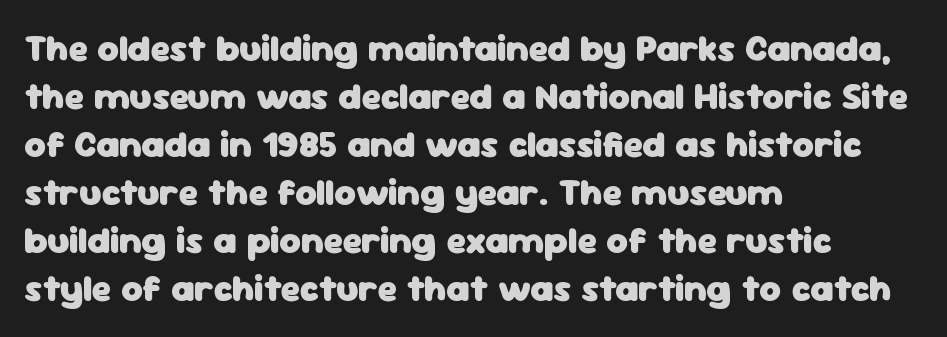
{"serif": "no", "italic": "no", "bold": "yes", "weight": "heavy", "width": "normal", "stroke_contrast": "low", "x_height": "medium", "monospaced": "no", "underline": "no", "align": "left", "line_spacing": "normal", "line_spacing_ratio": 1.3, "letter_spacing": "normal", "letter_spacing_em": 0.0, "glyph_px": 37}
